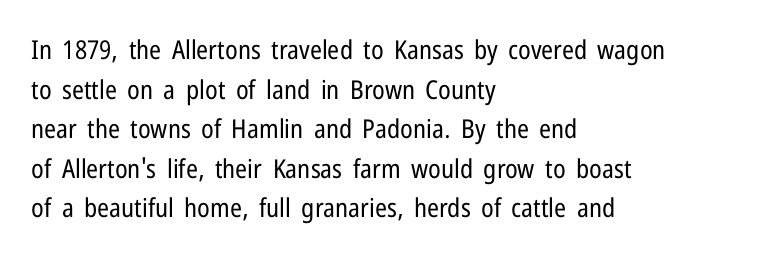
The block of text has a typical density, with ordinary space between rows. The line texture is even and compact thanks to regular tracking. Nothing heavy about these letters — not bold at all. Which margin do the lines hug? The left one — the right edge is uneven.
